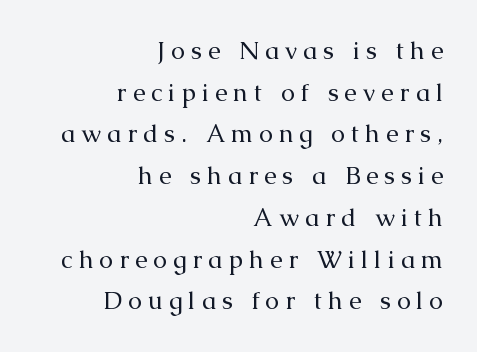
This is not heavy type; no bold has been used. Plain, unruled lines of type. A roman cut, with each character standing at attention. The lines in this sample share a right terminus and differ only in where they begin.
